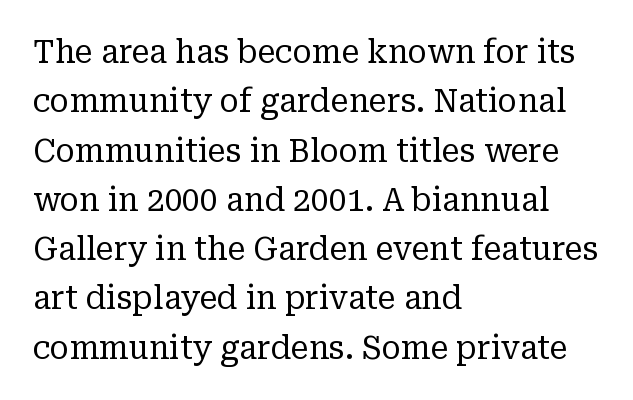
The rendering anchors every line to the left-hand side. The words here are not underlined. The face used here is seriffed, in the tradition of book romans. The cut favours lightness, reaching ordinary text weight at its darkest. The line texture is even and compact thanks to regular tracking. Ascenders rise straight up at ninety degrees.
